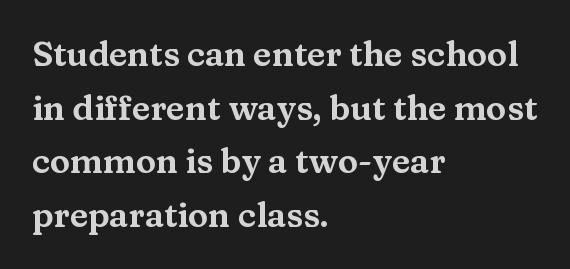
The passage shown is typeset with a serif family. Bare-footed words on every line. Is this a fixed-width face? No — the glyphs have proportional, varying widths. Horizontally, the lines are justified to the leading edge only.
